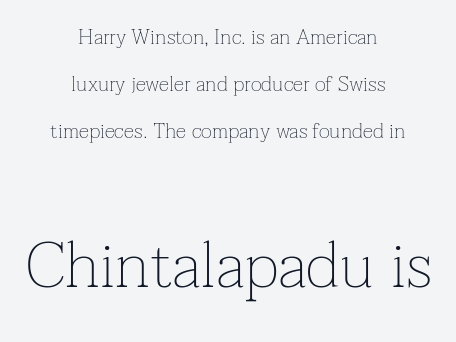
{"serif": "yes", "italic": "no", "bold": "no", "weight": "thin", "width": "normal", "stroke_contrast": "low", "x_height": "medium", "monospaced": "no", "underline": "no", "align": "center", "line_spacing": "loose", "line_spacing_ratio": 2.24, "letter_spacing": "normal", "letter_spacing_em": 0.0, "larger_block": "second", "size_ratio": 3.05, "glyph_px": 64}
